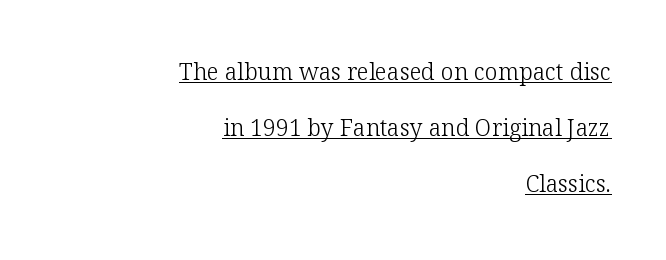
The image shows 23 px text type, upright; set right-aligned, loose line spacing (2.43x), normal letter spacing, underlined.
